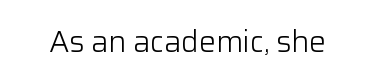
Q: Is the text bold? A: No.
Q: Is the text italic (slanted)? A: No, it is upright.
Q: Is the typeface a serif or a sans-serif typeface? A: Sans-serif.
Q: Is the text underlined? A: No.
Q: Is the spacing between letters normal or unusually wide? A: Normal.
Q: Width (condensed, normal, or wide)? A: Normal.
Q: Stroke contrast? A: Low.
Q: x-height? A: Medium.
Q: Monospaced? A: No.
